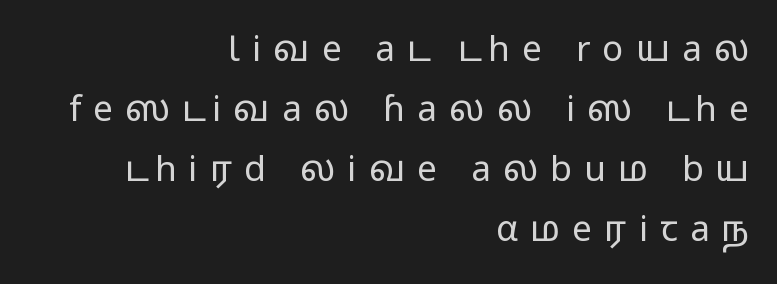
Q: Is the text bold? A: No.
Q: Is the text italic (slanted)? A: No, it is upright.
Q: Is the typeface a serif or a sans-serif typeface? A: Sans-serif.
Q: Is the text underlined? A: No.
Q: How is the paragraph aligned? A: Right-aligned.
Q: Is the spacing between letters normal or unusually wide? A: Unusually wide.
Q: Width (condensed, normal, or wide)? A: Wide.
Q: Stroke contrast? A: Low.
Q: x-height? A: Medium.
Q: Monospaced? A: No.
